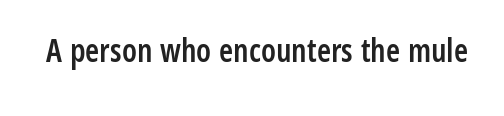
{"serif": "no", "italic": "no", "bold": "semi", "weight": "semibold", "width": "condensed", "stroke_contrast": "low", "x_height": "medium", "monospaced": "no", "underline": "no", "letter_spacing": "normal", "letter_spacing_em": 0.0, "glyph_px": 32}
